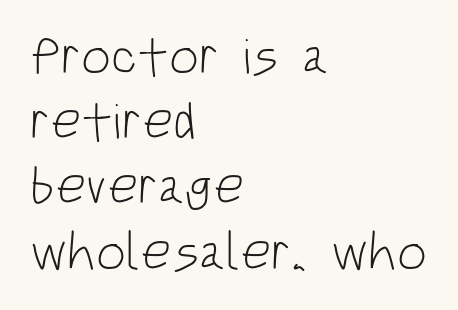
Varying glyph widths throughout — classic text-font behaviour. No italicization has been applied; the sample stays upright. Descender tails drop into unmarked territory. The letterforms sit at book weight or below. Notice how the passage keeps a crisp vertical edge on the left only. How are the letters spaced? Ordinarily, with no added tracking.
